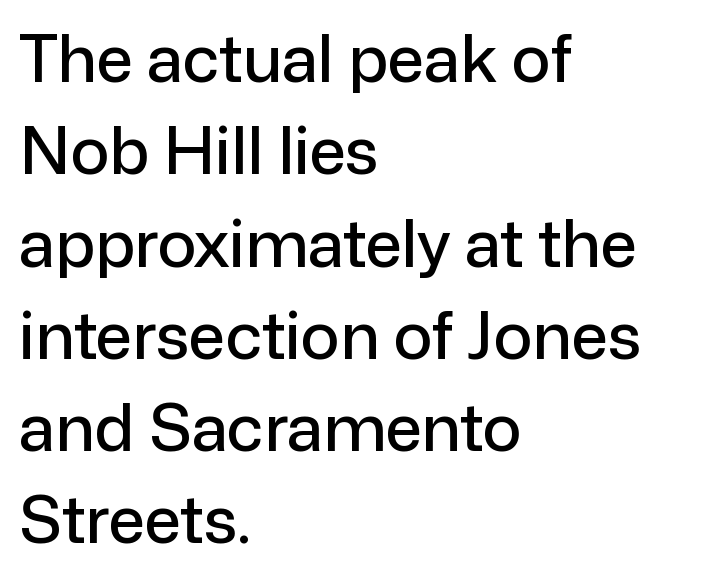
This rendering employs a face without finishing strokes, i.e., a sans-serif. Here the designer chose a conventional face with non-uniform glyph widths. If you drew a line through each stem, it would be perfectly vertical. Anything drawn beneath the words? Only blank space. Normally led — the rows are evenly, conventionally spaced.
